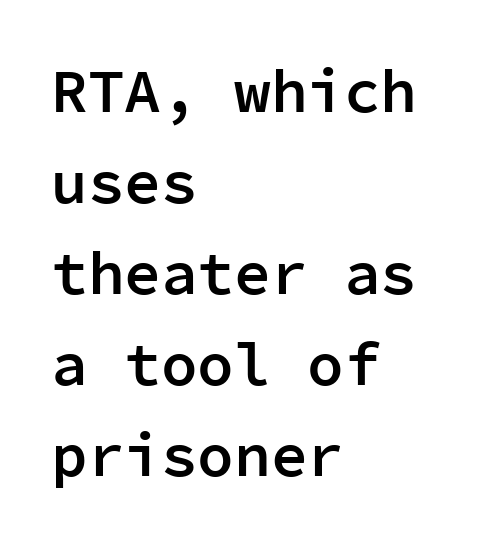
The string is rendered with underlining switched off. Vertical spacing — default. The typography opts for an upright posture over an oblique one. Every row of glyphs begins at an identical x-position on the left.
